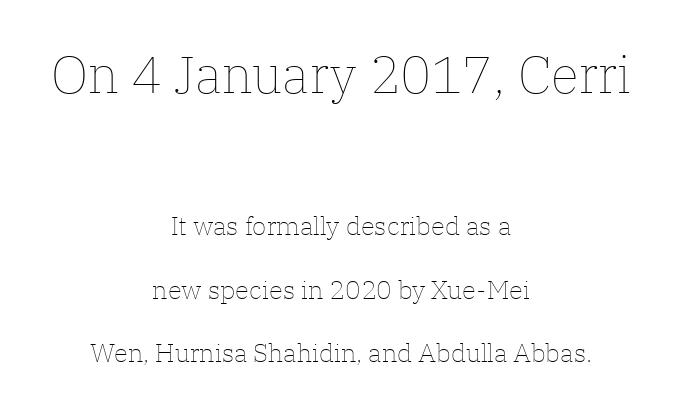
Leftover space on each line is divided equally before and after the words. Tracking value appears to be zero — textbook default spacing. Type size steps down from the first block to the second. Does the lettering tilt? It doesn't — this is upright. Is there much room between lines? Yes — plenty of vertical air separates them.
